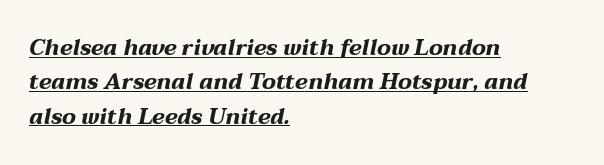
The image shows 22 px bold type, italic (leaning right); set left-aligned, normal line spacing (1.56x), normal letter spacing, underlined.
